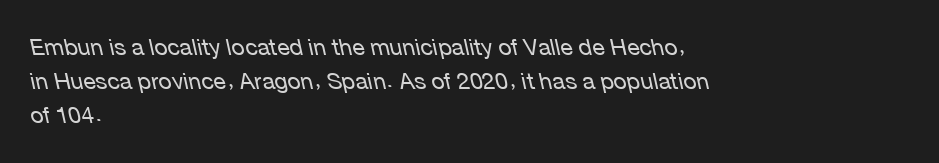
The typesetter chose a ragged-right arrangement here. Letter spacing: default. Heft: none added — not bold. A normal amount of white space separates one row of letters from the next. Looking at the ascenders, they clearly lean. Descenders are the only things crossing below the line.
